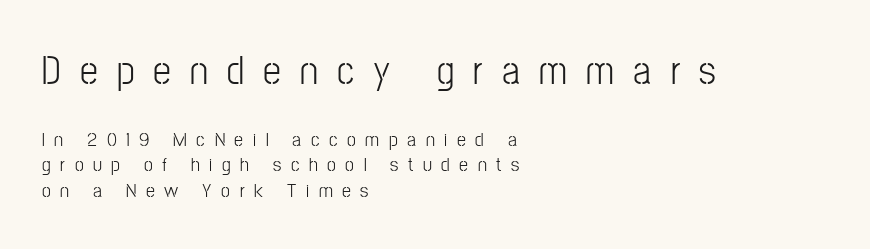
{"serif": "no", "italic": "no", "bold": "no", "weight": "light", "width": "condensed", "stroke_contrast": "low", "x_height": "medium", "monospaced": "no", "underline": "no", "align": "left", "line_spacing": "normal", "line_spacing_ratio": 1.27, "letter_spacing": "wide", "letter_spacing_em": 0.48, "larger_block": "first", "size_ratio": 2.0, "glyph_px": 40}
